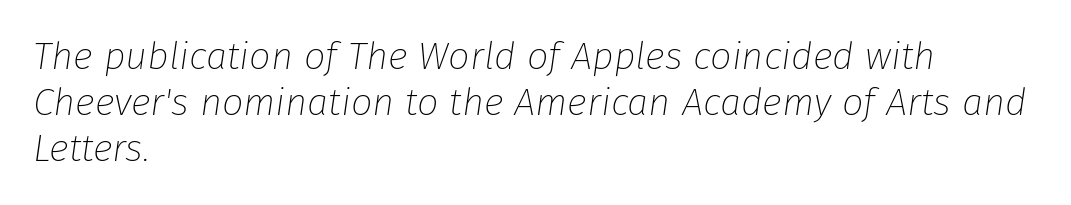
{"italic": "yes", "lean": "right", "slant_degrees": 8, "bold": "no", "weight": "thin", "width": "normal", "stroke_contrast": "low", "x_height": "medium", "monospaced": "no", "underline": "no", "align": "left", "line_spacing_ratio": 1.21, "letter_spacing": "normal", "letter_spacing_em": 0.0, "glyph_px": 38}
